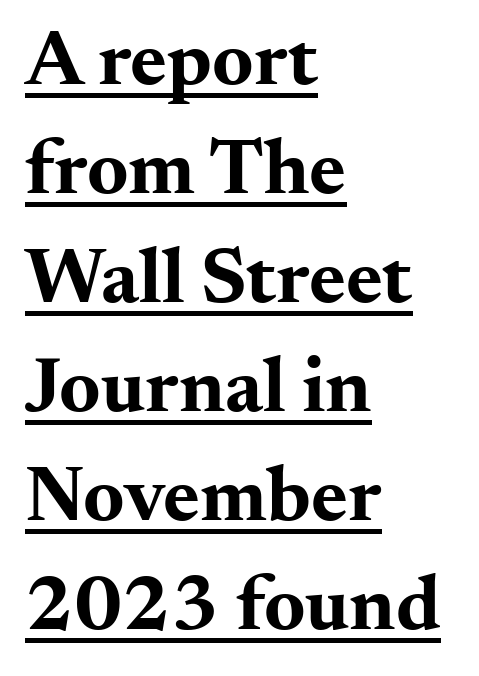
Are there feet on the stems? There are — it's a serif. Think of a printed novel: that variable character pitch is what you see here. Is the letter spacing exaggerated? No — it looks like the ordinary default. This sample is left-justified, so line endings fall wherever the words run out. Is there much room between lines? A standard amount, neither cramped nor airy. Vertical strokes here are truly vertical.
